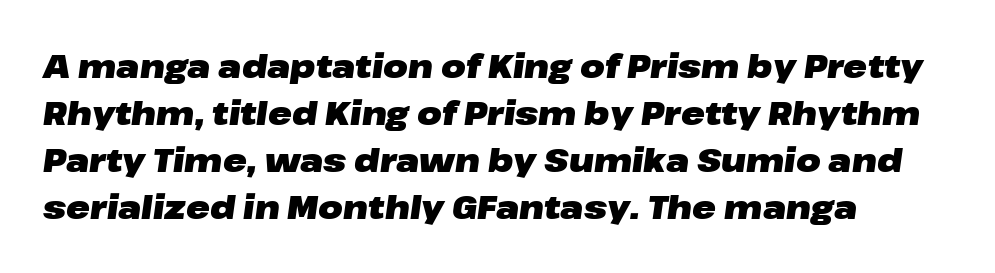
All the whitespace from short lines collects on the right. Plain, unruled lines of type. Students, this is bold: see how much ink each stroke carries. The letterforms sit shoulder to shoulder at normal distance. The passage shown is typed in a proportional face where columns would drift.
